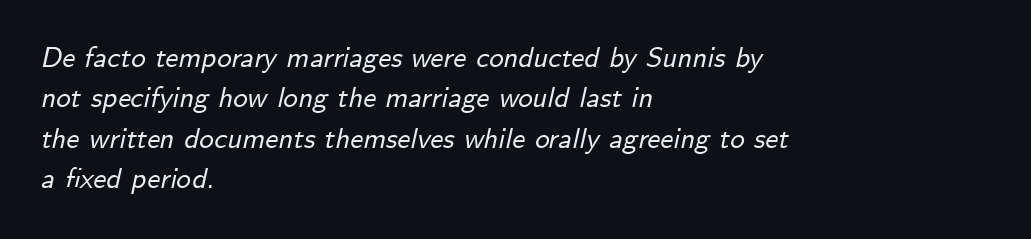
{"italic": "yes", "lean": "right", "slant_degrees": 12, "width": "normal", "stroke_contrast": "low", "x_height": "small", "monospaced": "no", "underline": "no", "align": "left", "line_spacing": "normal", "line_spacing_ratio": 1.39, "letter_spacing": "normal", "letter_spacing_em": 0.0, "glyph_px": 29}
